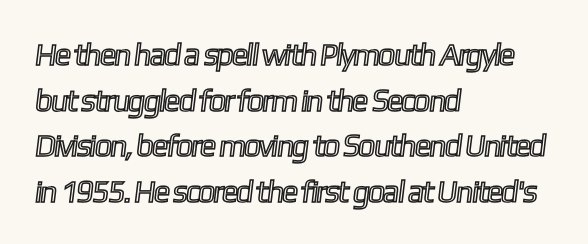
No word sits above an underline. Tracking value appears to be zero — textbook default spacing. The face used here is proportionally spaced, like ordinary book or web type. The paragraph shown leans on its left margin. The space between consecutive lines is moderate.
